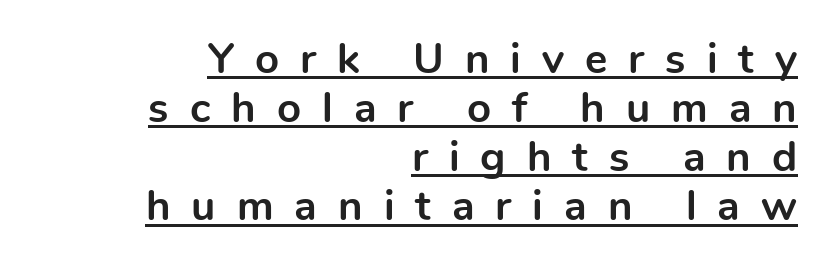
{"serif": "no", "italic": "no", "bold": "yes", "weight": "bold", "width": "normal", "x_height": "medium", "monospaced": "no", "underline": "yes", "align": "right", "line_spacing_ratio": 1.17, "letter_spacing": "wide", "letter_spacing_em": 0.5, "glyph_px": 42}
